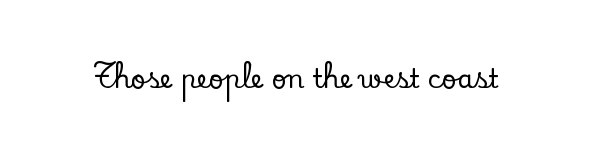
{"italic": "no", "underline": "no", "letter_spacing": "normal", "letter_spacing_em": 0.0, "glyph_px": 26}
